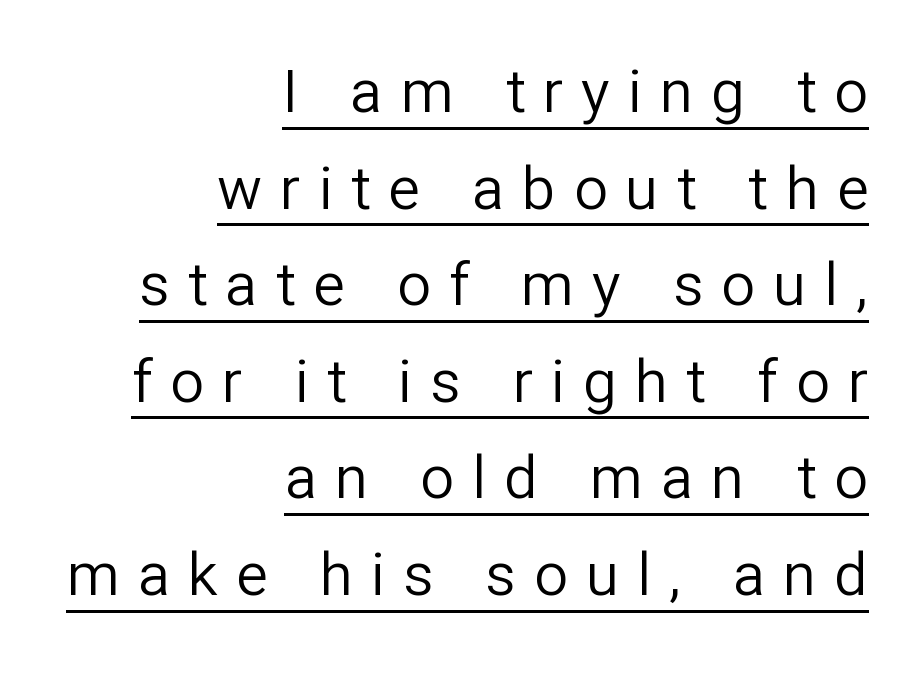
Q: Is the text bold? A: No.
Q: Is the text italic (slanted)? A: No, it is upright.
Q: Is the typeface a serif or a sans-serif typeface? A: Sans-serif.
Q: Is the text underlined? A: Yes.
Q: How is the paragraph aligned? A: Right-aligned.
Q: Is the spacing between letters normal or unusually wide? A: Unusually wide.
Q: Is the spacing between lines tight, normal or loose? A: Normal.
Q: Width (condensed, normal, or wide)? A: Normal.
Q: Stroke contrast? A: Low.
Q: x-height? A: Medium.
Q: Monospaced? A: No.
